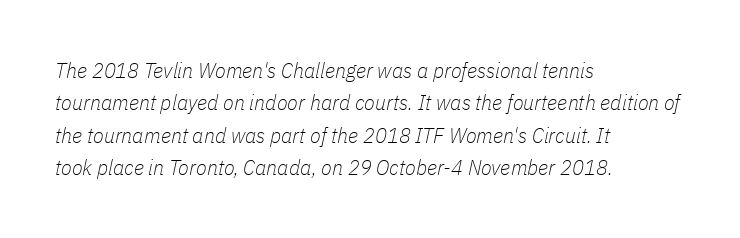
Q: Is the text bold? A: No.
Q: Is the text italic (slanted)? A: Yes, it leans right by about 11 degrees.
Q: Is the text underlined? A: No.
Q: How is the paragraph aligned? A: Left-aligned.
Q: Is the spacing between letters normal or unusually wide? A: Normal.
Q: Is the spacing between lines tight, normal or loose? A: Normal.
